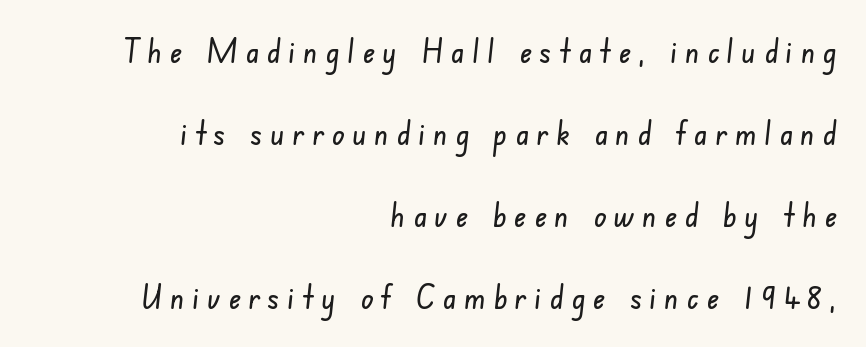
{"serif": "no", "width": "condensed", "stroke_contrast": "low", "x_height": "small", "monospaced": "no", "underline": "no", "align": "right", "line_spacing": "loose", "line_spacing_ratio": 2.48, "letter_spacing": "wide", "letter_spacing_em": 0.24, "glyph_px": 33}
